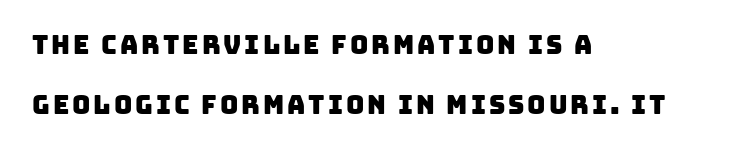
All the whitespace from short lines collects on the right. Check the space under the baseline: it is left empty. In terms of leading, this rendering errs on the spacious side.
